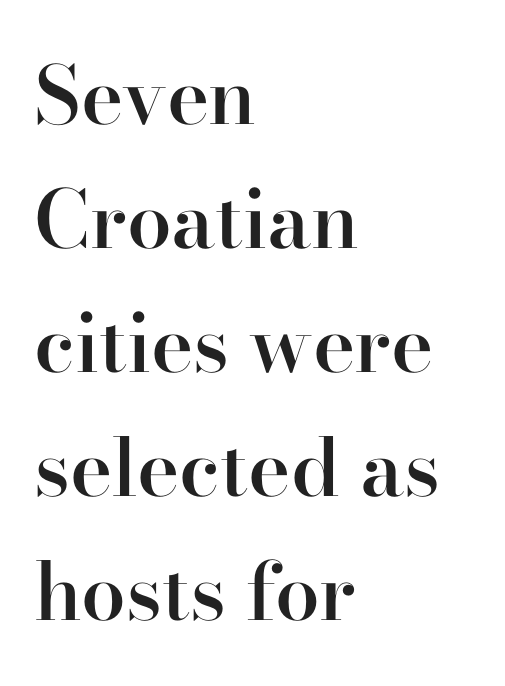
Q: Is the text bold? A: Semi-bold.
Q: Is the text italic (slanted)? A: No, it is upright.
Q: Is the typeface a serif or a sans-serif typeface? A: Serif.
Q: Is the text underlined? A: No.
Q: How is the paragraph aligned? A: Left-aligned.
Q: Is the spacing between letters normal or unusually wide? A: Normal.
Q: Is the spacing between lines tight, normal or loose? A: Normal.
Q: Width (condensed, normal, or wide)? A: Normal.
Q: Stroke contrast? A: High.
Q: x-height? A: Small.
Q: Monospaced? A: No.
